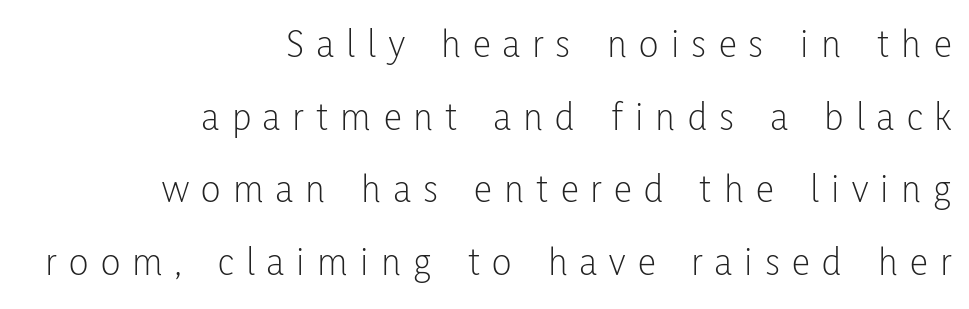
Is there any slant? The stems are plumb. Compared with a typical body face, this is equally light or lighter still. Alignment: flush right. These lines are rendered in a variable-pitch font. Serifs: no, the terminals of the letterforms are clean. Spacing between characters has been opened up far beyond the box default.
